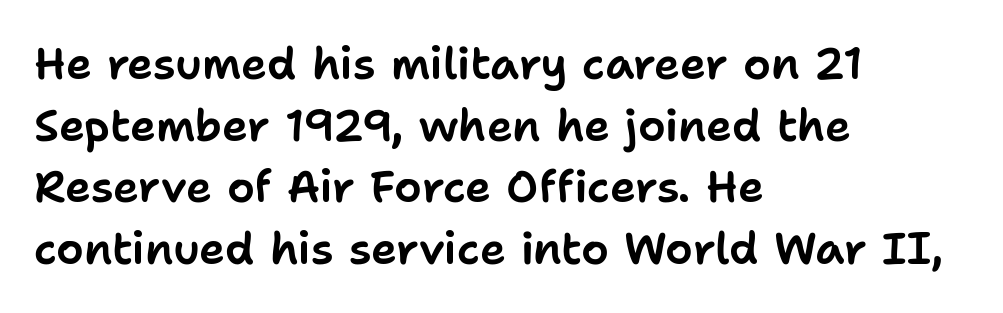
{"serif": "no", "italic": "no", "width": "normal", "stroke_contrast": "low", "x_height": "medium", "monospaced": "no", "underline": "no", "align": "left", "line_spacing": "normal", "line_spacing_ratio": 1.4, "letter_spacing": "normal", "letter_spacing_em": 0.0, "glyph_px": 44}
